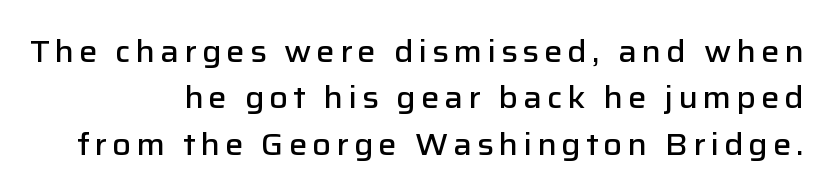
{"serif": "no", "italic": "no", "bold": "semi", "weight": "semibold", "width": "normal", "stroke_contrast": "low", "x_height": "medium", "monospaced": "no", "underline": "no", "align": "right", "line_spacing": "normal", "line_spacing_ratio": 1.5, "glyph_px": 31}
